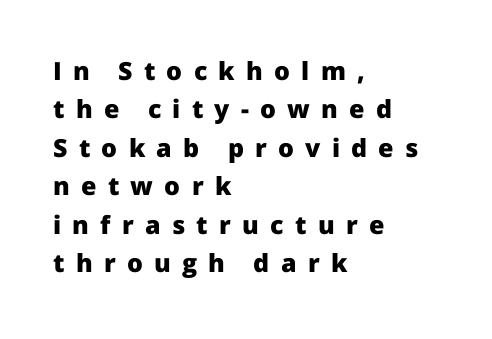
The image shows 25 px bold type, upright; set left-aligned, normal line spacing (1.54x), unusually wide letter spacing (+0.45 em), not underlined.
